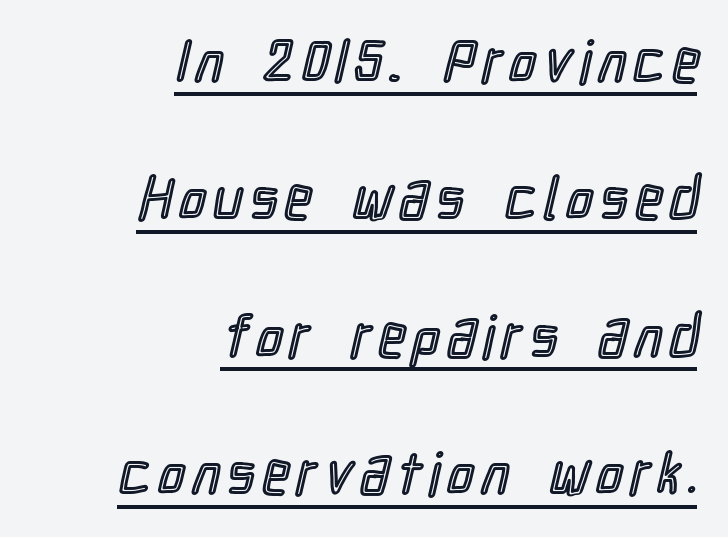
Q: Is the text italic (slanted)? A: Yes.
Q: Is the text underlined? A: Yes.
Q: How is the paragraph aligned? A: Right-aligned.
Q: Is the spacing between lines tight, normal or loose? A: Loose.
Q: Width (condensed, normal, or wide)? A: Condensed.
Q: x-height? A: Medium.
Q: Monospaced? A: No.
